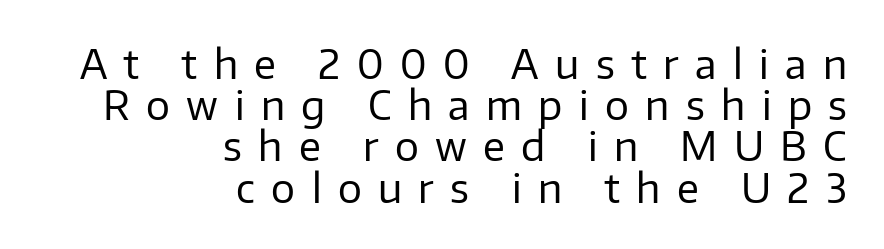
Q: Is the text bold? A: No.
Q: Is the text italic (slanted)? A: No, it is upright.
Q: Is the typeface a serif or a sans-serif typeface? A: Sans-serif.
Q: Is the text underlined? A: No.
Q: How is the paragraph aligned? A: Right-aligned.
Q: Is the spacing between letters normal or unusually wide? A: Unusually wide.
Q: Is the spacing between lines tight, normal or loose? A: Tight.
Q: Width (condensed, normal, or wide)? A: Normal.
Q: Stroke contrast? A: Low.
Q: x-height? A: Medium.
Q: Monospaced? A: No.
